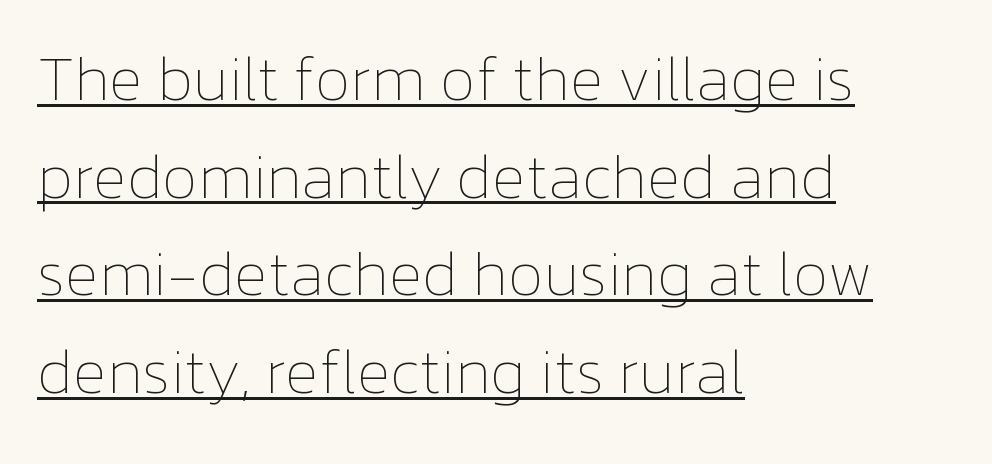
Each letter keeps its own natural width here, so spacing adapts to shape. Each line of the rendering has a horizontal stroke beneath the glyphs. Between one letter and the next there's only the usual sliver of space. Ordinary non-slanted type is in use. Does the copy run flush right? No — it runs flush left.
